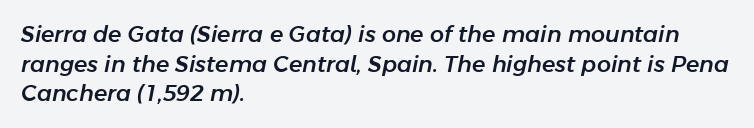
The image shows 22 px text type, italic (leaning right); set left-aligned, normal line spacing (1.35x), normal letter spacing, not underlined.
